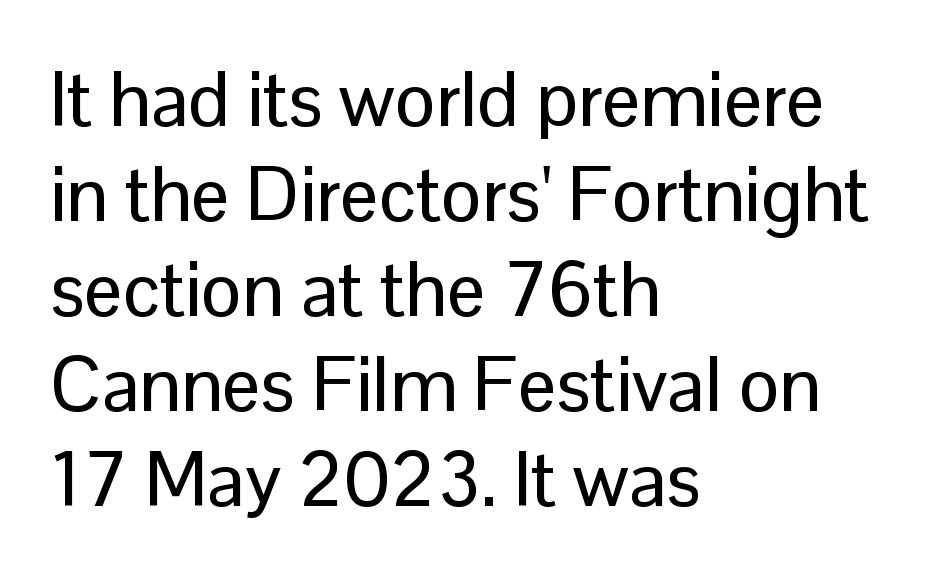
This sample is left-justified, so line endings fall wherever the words run out. Proportional: the letters do not fall into vertical columns. Descender tails drop into unmarked territory. One glance says typical: line gaps are just what's usual. Italic: no, the glyphs are upright roman. Is the letter spacing exaggerated? No — it looks like the ordinary default.
